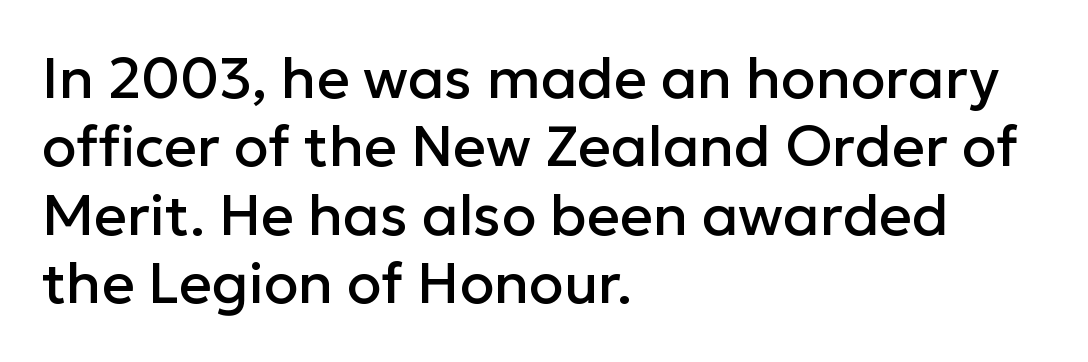
{"serif": "no", "italic": "no", "width": "normal", "stroke_contrast": "low", "x_height": "medium", "monospaced": "no", "underline": "no", "align": "left", "line_spacing_ratio": 1.2, "letter_spacing": "normal", "letter_spacing_em": 0.0, "glyph_px": 57}
